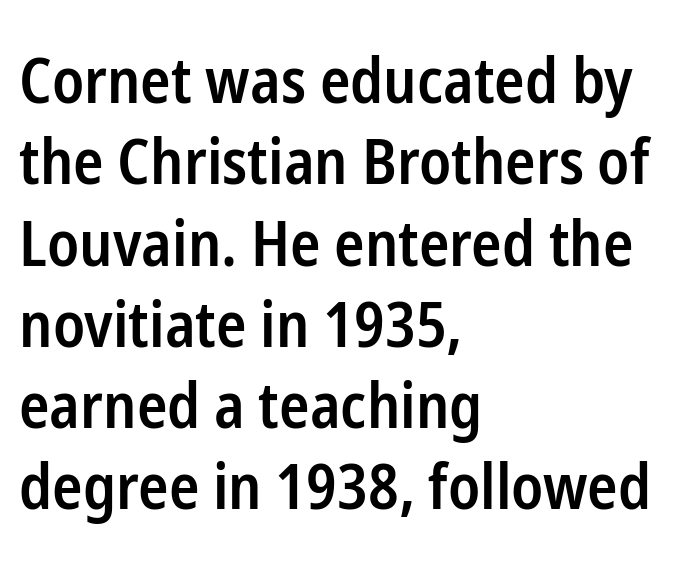
{"serif": "no", "italic": "no", "bold": "semi", "weight": "semibold", "width": "condensed", "stroke_contrast": "low", "x_height": "medium", "monospaced": "no", "underline": "no", "align": "left", "line_spacing": "normal", "line_spacing_ratio": 1.29, "letter_spacing": "normal", "letter_spacing_em": 0.0, "glyph_px": 63}
